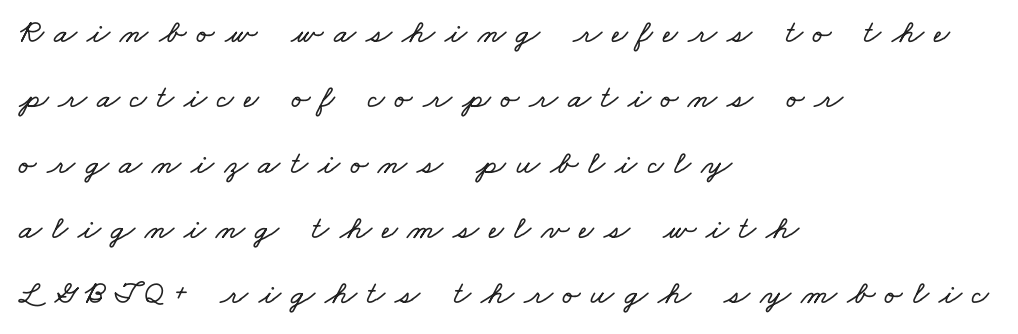
Vertically, the passage feels expansive, rows floating well apart. The rendering inserts visible extra space after every character. Quick note: underline off. Is this a fixed-width face? No — the glyphs have proportional, varying widths. Horizontally, the lines are justified to the leading edge only.
